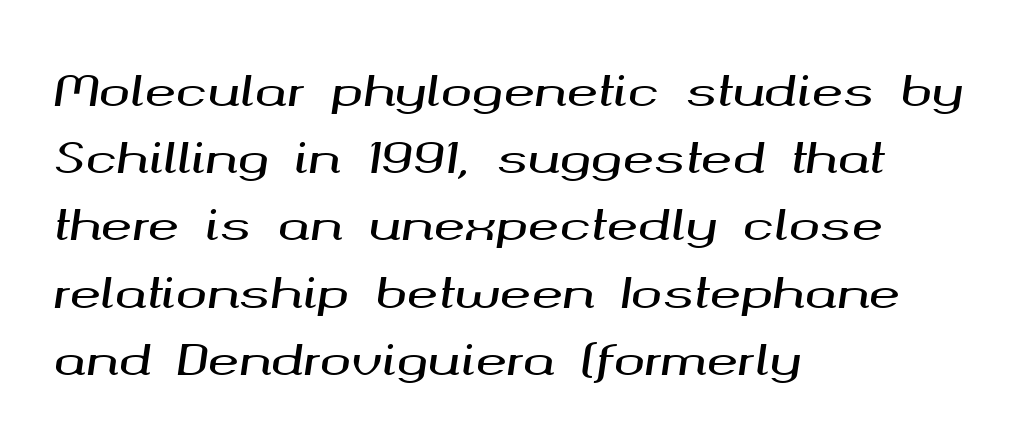
Q: Is the text italic (slanted)? A: Yes, it leans right by about 8 degrees.
Q: Is the text underlined? A: No.
Q: How is the paragraph aligned? A: Left-aligned.
Q: Is the spacing between letters normal or unusually wide? A: Normal.
Q: Is the spacing between lines tight, normal or loose? A: Normal.
Q: Width (condensed, normal, or wide)? A: Wide.
Q: Stroke contrast? A: Medium.
Q: x-height? A: Medium.
Q: Monospaced? A: No.
